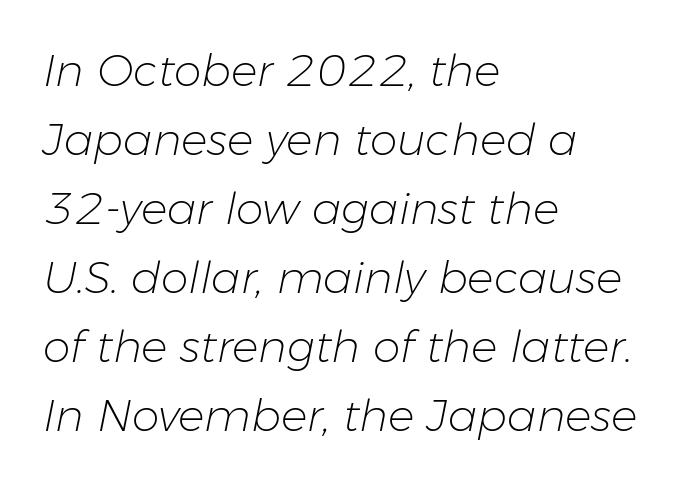
{"italic": "yes", "lean": "right", "slant_degrees": 11, "bold": "no", "weight": "light", "width": "normal", "stroke_contrast": "low", "x_height": "medium", "monospaced": "no", "underline": "no", "align": "left", "line_spacing": "normal", "line_spacing_ratio": 1.57, "letter_spacing": "normal", "letter_spacing_em": 0.0, "glyph_px": 44}
